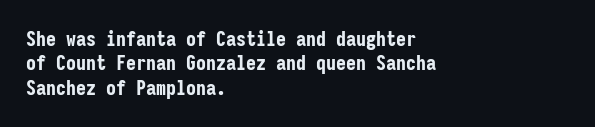
{"italic": "no", "bold": "yes", "underline": "no", "align": "left", "line_spacing_ratio": 1.22, "letter_spacing": "normal", "letter_spacing_em": 0.0, "glyph_px": 20}
